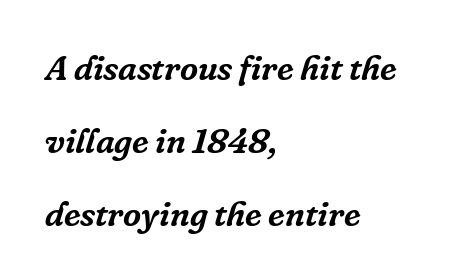
The image shows 35 px serif type, italic (leaning right); set left-aligned, loose line spacing (2.08x), normal letter spacing, not underlined; low stroke contrast and a medium x-height.
